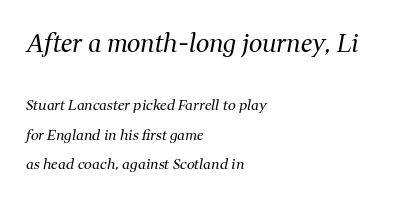
{"italic": "yes", "lean": "right", "slant_degrees": 11, "bold": "no", "underline": "no", "align": "left", "line_spacing": "loose", "line_spacing_ratio": 2.09, "letter_spacing": "normal", "letter_spacing_em": 0.0, "larger_block": "first", "size_ratio": 1.71, "glyph_px": 24}
